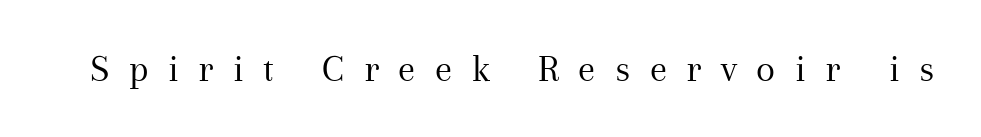
{"serif": "yes", "italic": "no", "bold": "no", "weight": "regular", "width": "normal", "stroke_contrast": "medium", "x_height": "medium", "monospaced": "no", "underline": "no", "letter_spacing": "wide", "letter_spacing_em": 0.5, "glyph_px": 39}
